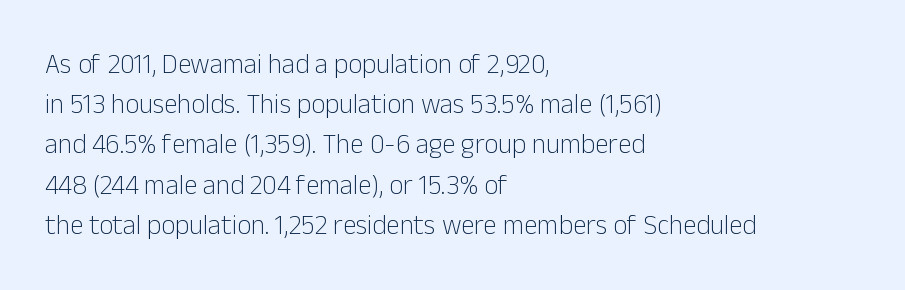
{"italic": "no", "bold": "no", "underline": "no", "align": "left", "line_spacing": "normal", "line_spacing_ratio": 1.49, "letter_spacing": "normal", "letter_spacing_em": 0.0, "glyph_px": 27}
